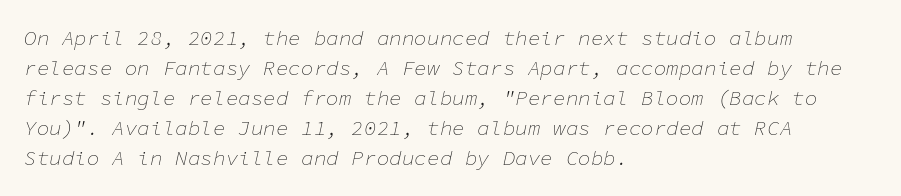
{"italic": "yes", "lean": "right", "slant_degrees": 11, "bold": "no", "underline": "no", "align": "left", "line_spacing": "normal", "line_spacing_ratio": 1.43, "letter_spacing": "normal", "letter_spacing_em": 0.0, "glyph_px": 21}
